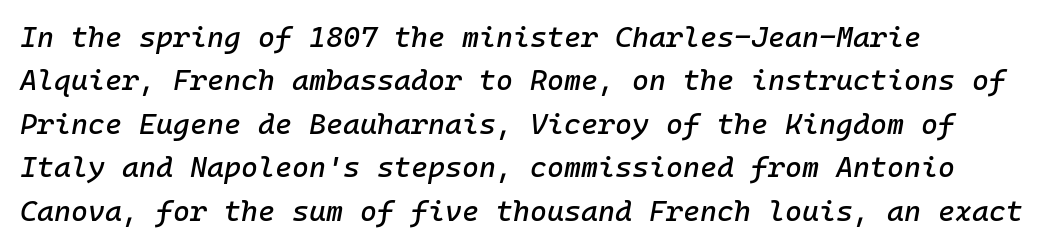
The image shows 29 px text type, italic (leaning right), monospaced; set left-aligned, normal line spacing (1.5x), normal letter spacing, not underlined; low stroke contrast and a medium x-height.
